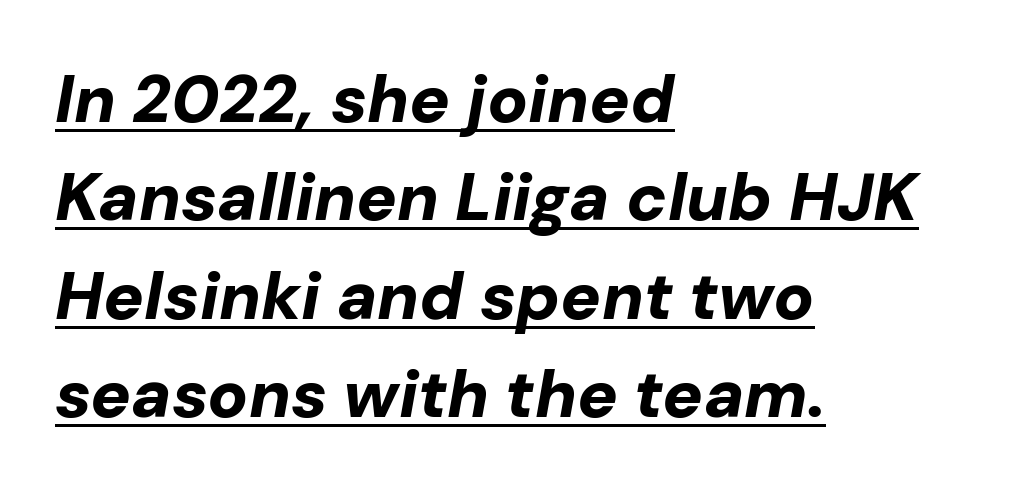
{"italic": "yes", "lean": "right", "slant_degrees": 10, "bold": "yes", "weight": "bold", "width": "normal", "stroke_contrast": "low", "x_height": "medium", "monospaced": "no", "underline": "yes", "align": "left", "line_spacing": "normal", "line_spacing_ratio": 1.47, "letter_spacing": "normal", "letter_spacing_em": 0.0, "glyph_px": 67}
